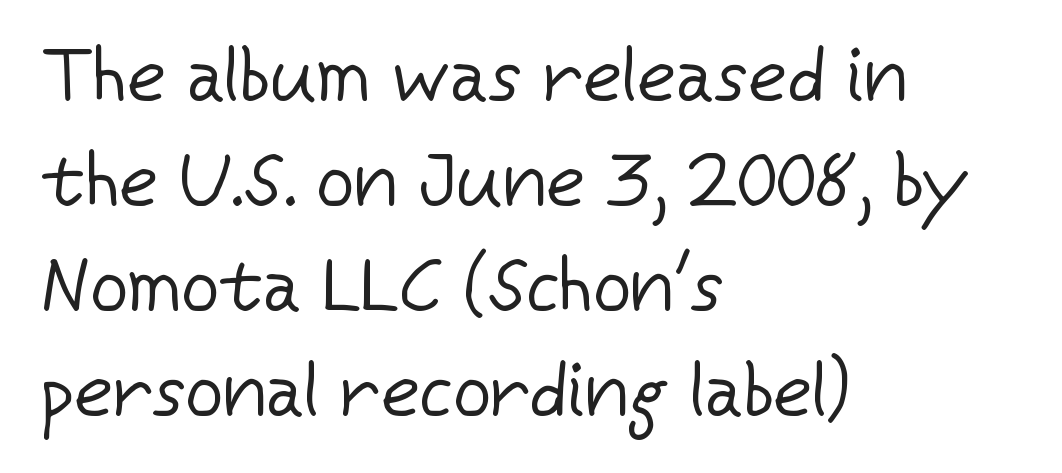
Q: Is the text bold? A: No.
Q: Is the text italic (slanted)? A: No, it is upright.
Q: Is the typeface a serif or a sans-serif typeface? A: Sans-serif.
Q: Is the text underlined? A: No.
Q: How is the paragraph aligned? A: Left-aligned.
Q: Is the spacing between letters normal or unusually wide? A: Normal.
Q: Is the spacing between lines tight, normal or loose? A: Normal.
Q: Width (condensed, normal, or wide)? A: Normal.
Q: Stroke contrast? A: Low.
Q: x-height? A: Medium.
Q: Monospaced? A: No.
